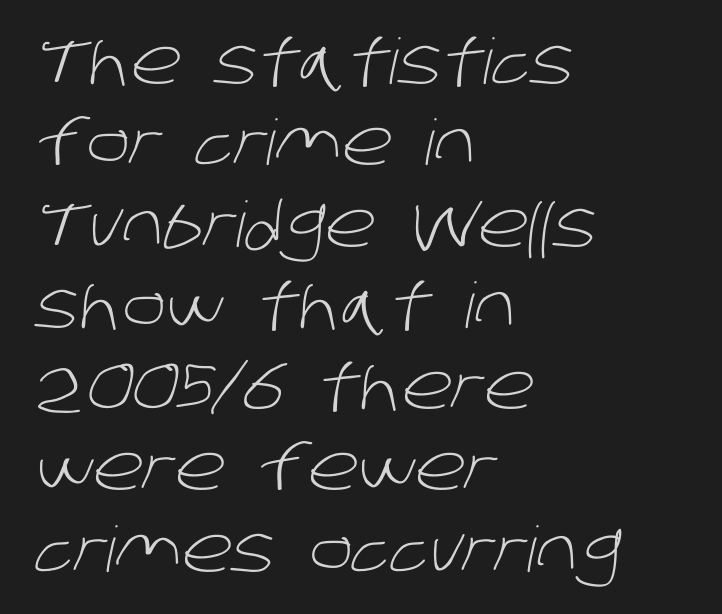
Q: Is the text bold? A: No.
Q: Is the typeface a serif or a sans-serif typeface? A: Sans-serif.
Q: Is the text underlined? A: No.
Q: How is the paragraph aligned? A: Left-aligned.
Q: Is the spacing between letters normal or unusually wide? A: Normal.
Q: Is the spacing between lines tight, normal or loose? A: Normal.
Q: Width (condensed, normal, or wide)? A: Normal.
Q: Stroke contrast? A: Low.
Q: x-height? A: Large.
Q: Monospaced? A: No.
